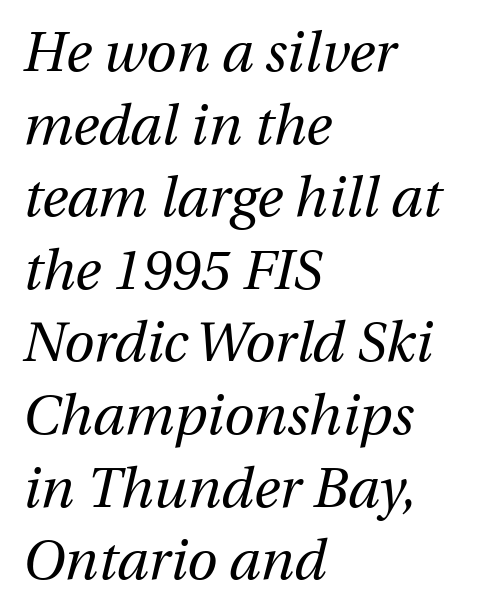
The image shows 55 px regular-weight type, italic (leaning right); set left-aligned, normal line spacing (1.32x), normal letter spacing, not underlined; medium stroke contrast and a medium x-height.
